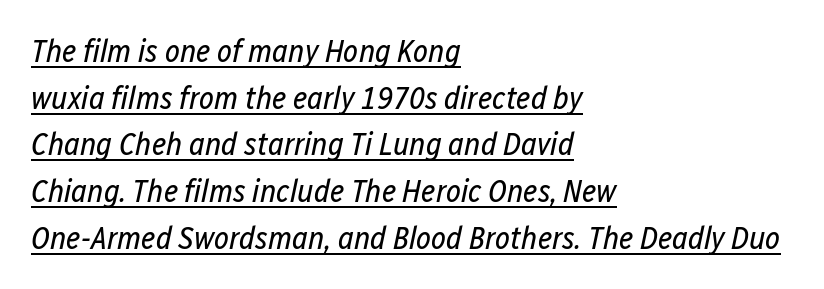
{"italic": "yes", "lean": "right", "slant_degrees": 12, "bold": "no", "weight": "regular", "width": "condensed", "stroke_contrast": "low", "x_height": "medium", "monospaced": "no", "underline": "yes", "align": "left", "line_spacing": "normal", "line_spacing_ratio": 1.46, "letter_spacing": "normal", "letter_spacing_em": 0.0, "glyph_px": 32}
